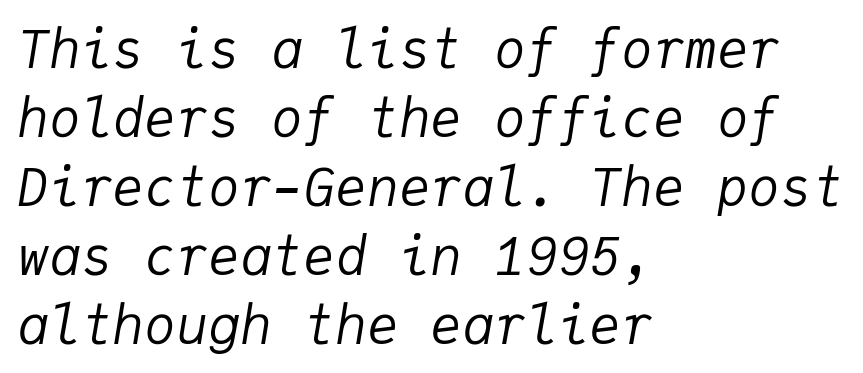
{"italic": "yes", "lean": "right", "slant_degrees": 9, "bold": "no", "weight": "regular", "width": "normal", "stroke_contrast": "low", "x_height": "medium", "monospaced": "yes", "underline": "no", "align": "left", "line_spacing": "normal", "line_spacing_ratio": 1.3, "letter_spacing": "normal", "letter_spacing_em": 0.0, "glyph_px": 53}
